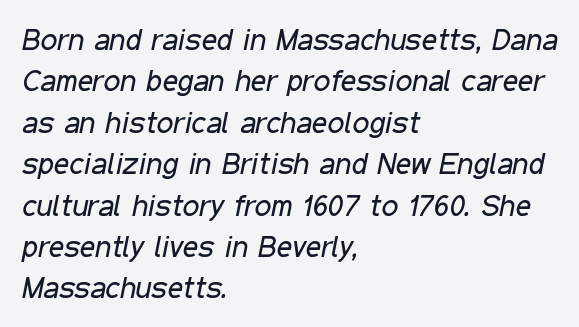
These lines are rendered in a variable-pitch font. Glance below the letters and you will spot only blank space. Yep, that's italic — everything's leaning. A typesetter would call this leading conventional body-copy spacing.
